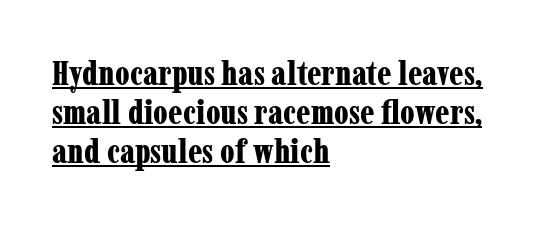
Q: Is the text bold? A: Yes.
Q: Is the text italic (slanted)? A: No, it is upright.
Q: Is the typeface a serif or a sans-serif typeface? A: Serif.
Q: Is the text underlined? A: Yes.
Q: How is the paragraph aligned? A: Left-aligned.
Q: Is the spacing between letters normal or unusually wide? A: Normal.
Q: Is the spacing between lines tight, normal or loose? A: Tight.
Q: Width (condensed, normal, or wide)? A: Condensed.
Q: Stroke contrast? A: Low.
Q: x-height? A: Medium.
Q: Monospaced? A: No.
